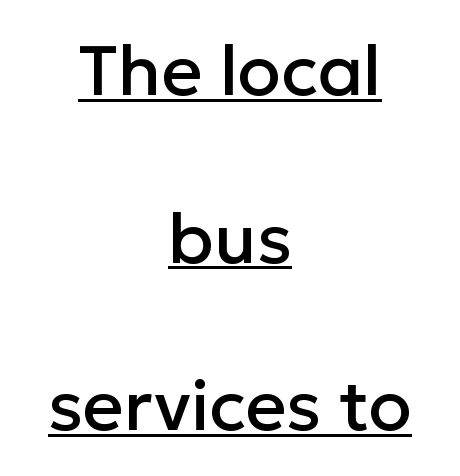
Q: Is the text italic (slanted)? A: No, it is upright.
Q: Is the typeface a serif or a sans-serif typeface? A: Sans-serif.
Q: Is the text underlined? A: Yes.
Q: How is the paragraph aligned? A: Centered.
Q: Is the spacing between letters normal or unusually wide? A: Normal.
Q: Is the spacing between lines tight, normal or loose? A: Loose.
Q: Width (condensed, normal, or wide)? A: Normal.
Q: Stroke contrast? A: Low.
Q: x-height? A: Medium.
Q: Monospaced? A: No.
